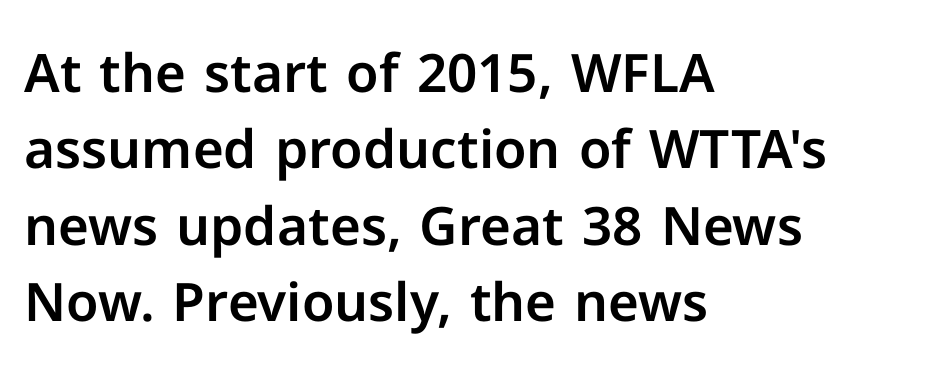
Q: Is the text italic (slanted)? A: No, it is upright.
Q: Is the typeface a serif or a sans-serif typeface? A: Sans-serif.
Q: Is the text underlined? A: No.
Q: How is the paragraph aligned? A: Left-aligned.
Q: Is the spacing between letters normal or unusually wide? A: Normal.
Q: Is the spacing between lines tight, normal or loose? A: Normal.
Q: Width (condensed, normal, or wide)? A: Normal.
Q: Stroke contrast? A: Low.
Q: x-height? A: Medium.
Q: Monospaced? A: No.
